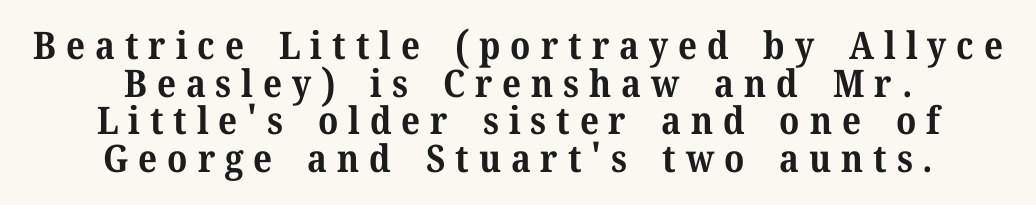
The image shows 38 px bold serif type, upright; set centered, tight line spacing (0.99x), unusually wide letter spacing (+0.26 em), not underlined; medium stroke contrast and a medium x-height.
